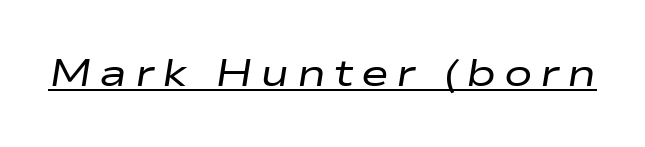
The image shows 38 px regular-weight, wide type, italic (leaning right); set unusually wide letter spacing (+0.2 em), underlined; low stroke contrast and a medium x-height.
